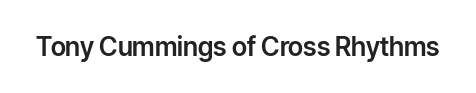
Q: Is the text italic (slanted)? A: No, it is upright.
Q: Is the text underlined? A: No.
Q: Is the spacing between letters normal or unusually wide? A: Normal.
